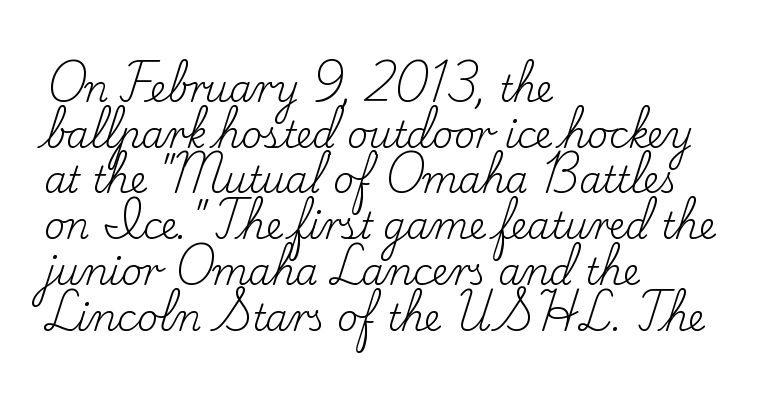
{"serif": "yes", "bold": "no", "weight": "regular", "width": "normal", "stroke_contrast": "low", "x_height": "small", "monospaced": "no", "underline": "no", "align": "left", "line_spacing": "normal", "line_spacing_ratio": 1.27, "letter_spacing": "normal", "letter_spacing_em": 0.0, "glyph_px": 36}
